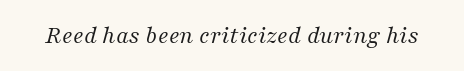
Letter spacing: default. Each stroke keeps to a modest, everyday thickness or less. The passage shown is not underscored anywhere. Italic: yes, the glyphs are oblique.
